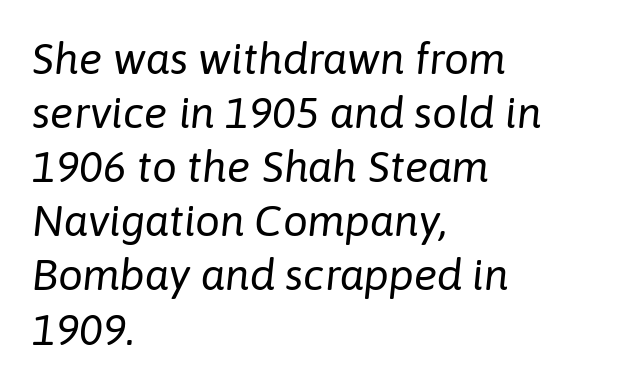
{"italic": "yes", "lean": "right", "slant_degrees": 6, "bold": "no", "weight": "regular", "width": "normal", "stroke_contrast": "low", "x_height": "medium", "monospaced": "no", "underline": "no", "align": "left", "line_spacing_ratio": 1.23, "letter_spacing": "normal", "letter_spacing_em": 0.0, "glyph_px": 44}
